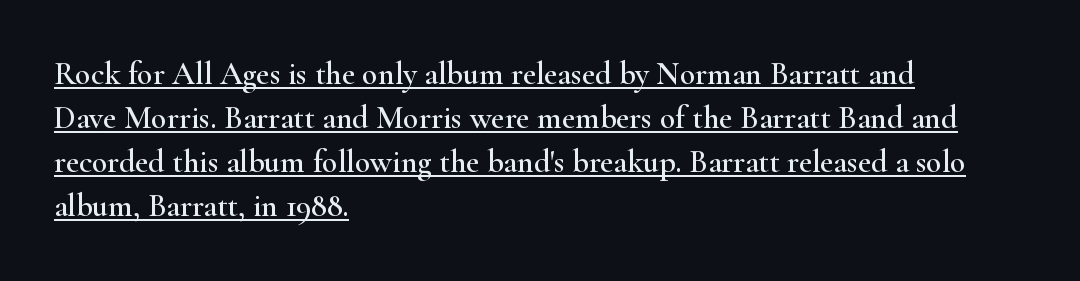
Line spacing here is normal. A typesetter would mark this as roman, not italic. Note the varied advance widths — an 'i' is clearly narrower than an 'm'. Horizontally, the lines are justified to the leading edge only.
